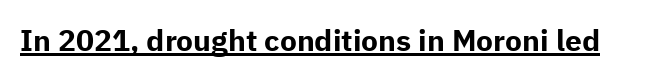
These words are printed bold, with thick strokes throughout. Varying glyph widths throughout — classic text-font behaviour. Words appear dense and cohesive because spacing is normal. The designer went with a sans here, leaving each stem footless.
